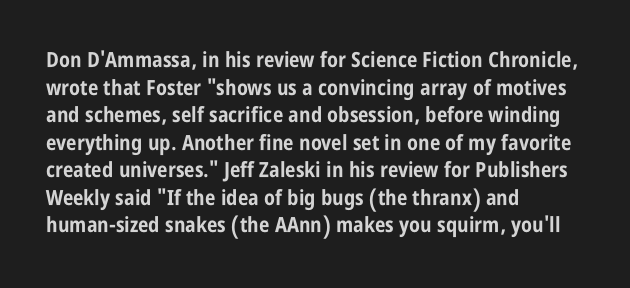
Normally led — the rows are evenly, conventionally spaced. Caption: standard tracking, unaltered. Check the space under the baseline: it is left empty. This sample is left-justified, so line endings fall wherever the words run out. These lines were composed using upright roman letters.
